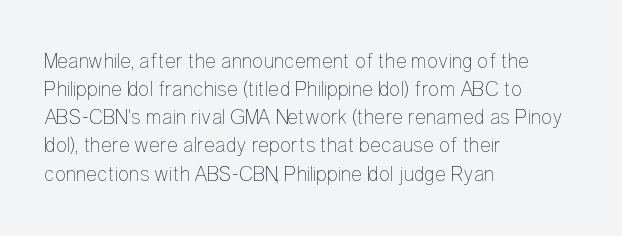
Visually the block forms a straight wall on the left and a jagged coastline on the right. Style check: upright. Bold? No — there's no thickening of the strokes. Notice how descenders clear the ascenders below comfortably — that's standard leading. Each word holds together tightly as a unit, with standard inter-letter gaps.
